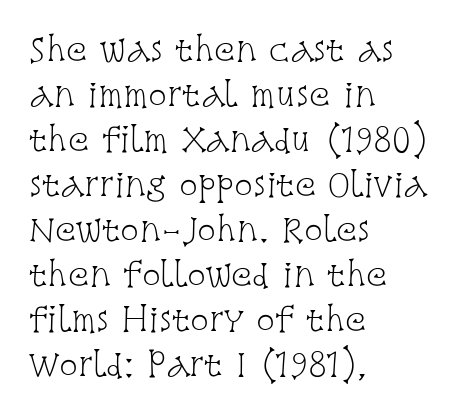
The image shows 31 px light, condensed serif type, upright; set left-aligned, normal line spacing (1.45x), normal letter spacing, not underlined; low stroke contrast and a large x-height.
